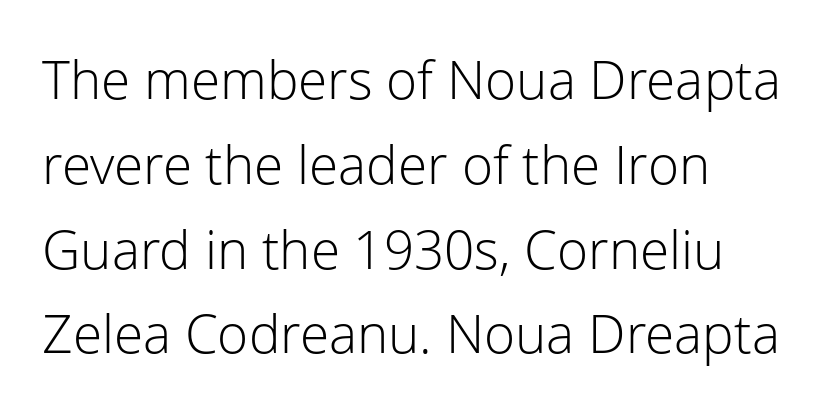
{"serif": "no", "italic": "no", "bold": "no", "weight": "light", "width": "normal", "stroke_contrast": "low", "x_height": "medium", "monospaced": "no", "underline": "no", "line_spacing": "normal", "line_spacing_ratio": 1.6, "letter_spacing": "normal", "letter_spacing_em": 0.0, "glyph_px": 53}
